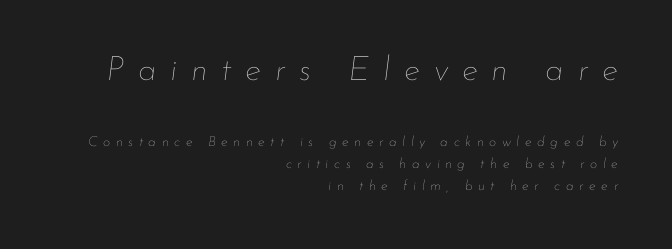
{"italic": "yes", "lean": "right", "slant_degrees": 7, "bold": "no", "weight": "thin", "width": "normal", "stroke_contrast": "low", "x_height": "small", "monospaced": "no", "underline": "no", "align": "right", "line_spacing": "normal", "line_spacing_ratio": 1.58, "letter_spacing": "wide", "letter_spacing_em": 0.4, "larger_block": "first", "size_ratio": 2.43, "glyph_px": 34}
